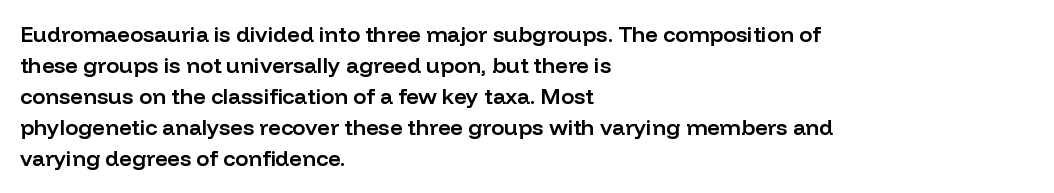
The image shows 22 px text type, upright; set left-aligned, normal line spacing (1.41x), normal letter spacing, not underlined.
